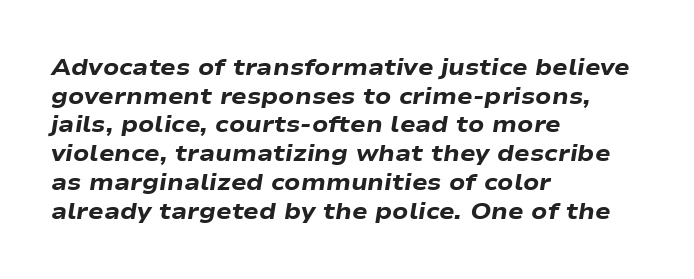
Quick note: interline space is typical. Thick stems and heavy bowls — unmistakably bold. Short note: letters normally spaced. Decoration check: the copy has no underline. When letters slant like this, we call the style italic.
